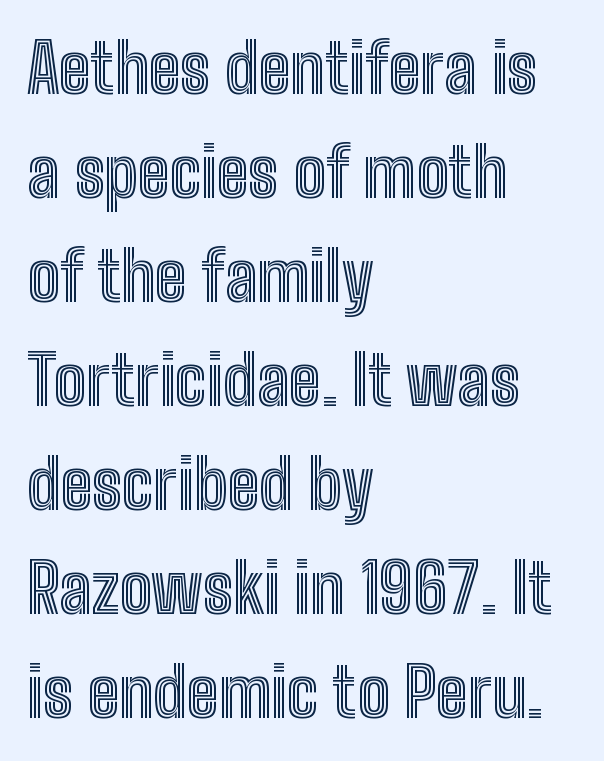
Q: Is the text italic (slanted)? A: No, it is upright.
Q: Is the text underlined? A: No.
Q: How is the paragraph aligned? A: Left-aligned.
Q: Is the spacing between letters normal or unusually wide? A: Normal.
Q: Is the spacing between lines tight, normal or loose? A: Normal.
Q: Width (condensed, normal, or wide)? A: Condensed.
Q: x-height? A: Medium.
Q: Monospaced? A: No.
